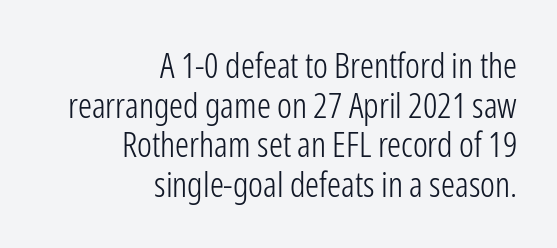
Each letter keeps its own natural width here, so spacing adapts to shape. Descenders are the only things crossing below the line. Look at the bottom of the vertical strokes: they stop flat, with no serifs. Glyph-to-glyph distance matches everyday printed text. Vertical strokes here are truly vertical.
